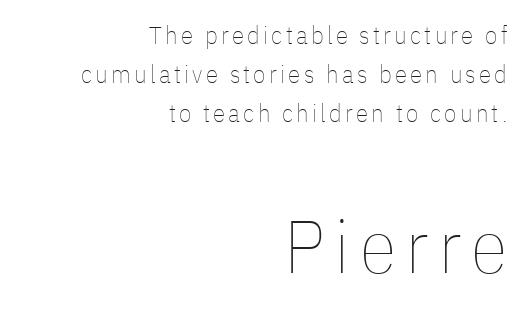
{"italic": "no", "bold": "no", "weight": "thin", "width": "condensed", "stroke_contrast": "low", "x_height": "medium", "monospaced": "no", "underline": "no", "align": "right", "line_spacing": "normal", "line_spacing_ratio": 1.57, "larger_block": "second", "size_ratio": 3.0, "glyph_px": 75}
